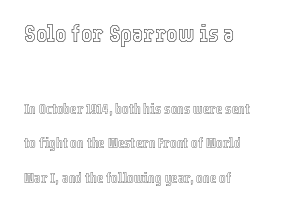
The image shows 24 px text type, upright; set left-aligned, loose line spacing (2.48x), normal letter spacing, not underlined; the first (top) block is 1.71x larger.
